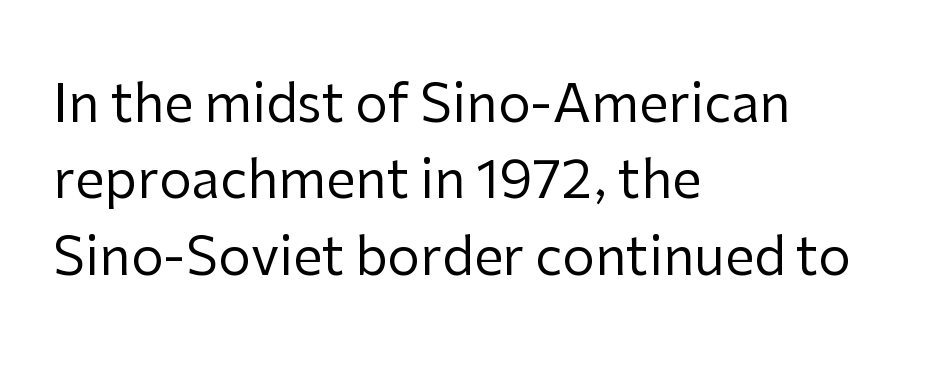
{"serif": "no", "italic": "no", "bold": "no", "weight": "regular", "width": "normal", "stroke_contrast": "low", "x_height": "medium", "monospaced": "no", "underline": "no", "align": "left", "line_spacing": "normal", "line_spacing_ratio": 1.47, "letter_spacing": "normal", "letter_spacing_em": 0.0, "glyph_px": 52}
